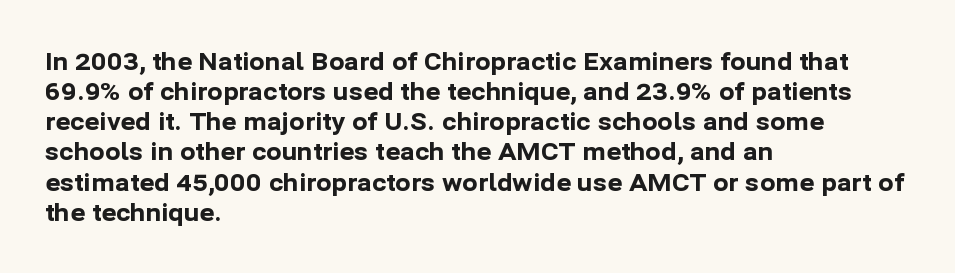
{"italic": "no", "bold": "yes", "underline": "no", "align": "left", "line_spacing": "normal", "line_spacing_ratio": 1.31, "letter_spacing": "normal", "letter_spacing_em": 0.0, "glyph_px": 23}
